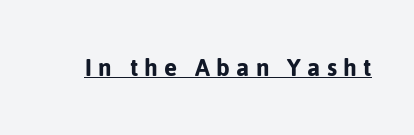
The image shows 28 px sans-serif type, upright; set unusually wide letter spacing (+0.22 em), underlined; low stroke contrast and a medium x-height.
